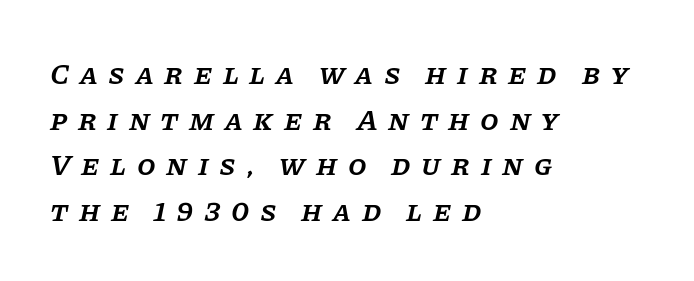
Substantial extra tracking has been applied to these lines. This is moderately heavy type, rendered in semibold. Classification — serif. The rendering anchors every line to the left-hand side.
